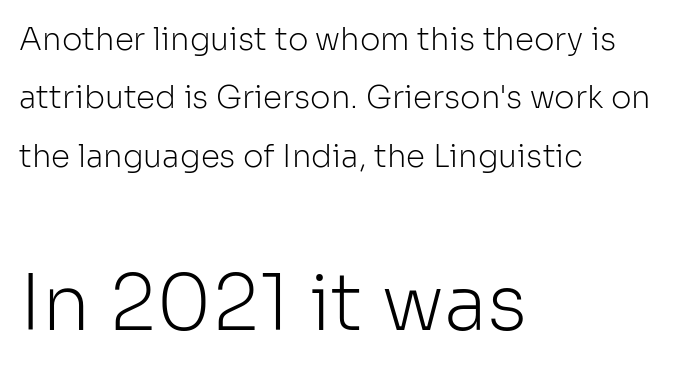
Q: Is the text bold? A: No.
Q: Is the text italic (slanted)? A: No, it is upright.
Q: Is the typeface a serif or a sans-serif typeface? A: Sans-serif.
Q: Is the text underlined? A: No.
Q: How is the paragraph aligned? A: Left-aligned.
Q: Is the spacing between letters normal or unusually wide? A: Normal.
Q: Which block of text is set in a larger size, the first (top) or the second (bottom)? A: The second (bottom) one.
Q: Width (condensed, normal, or wide)? A: Normal.
Q: Stroke contrast? A: Low.
Q: x-height? A: Medium.
Q: Monospaced? A: No.
